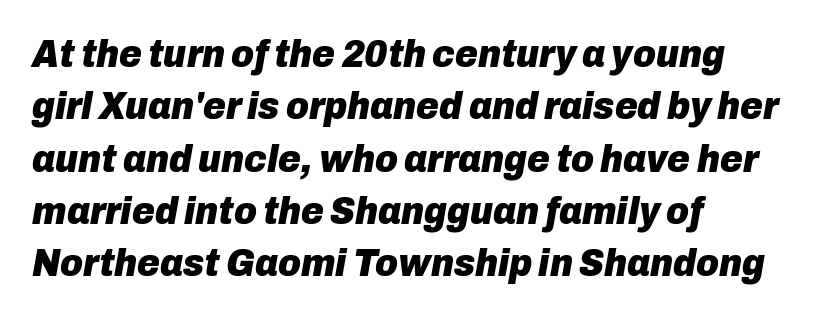
Q: Is the text bold? A: Yes.
Q: Is the text italic (slanted)? A: Yes, it leans right by about 10 degrees.
Q: Is the text underlined? A: No.
Q: How is the paragraph aligned? A: Left-aligned.
Q: Is the spacing between letters normal or unusually wide? A: Normal.
Q: Is the spacing between lines tight, normal or loose? A: Normal.
Q: Width (condensed, normal, or wide)? A: Normal.
Q: Stroke contrast? A: Low.
Q: x-height? A: Medium.
Q: Monospaced? A: No.
